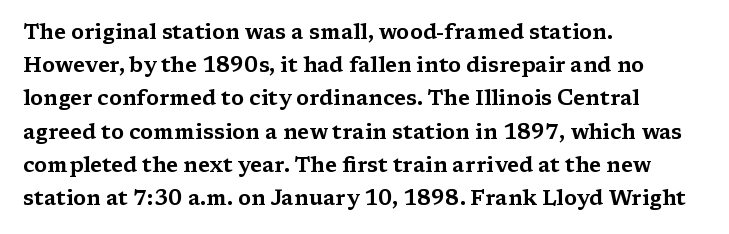
Q: Is the text italic (slanted)? A: No, it is upright.
Q: Is the text underlined? A: No.
Q: How is the paragraph aligned? A: Left-aligned.
Q: Is the spacing between letters normal or unusually wide? A: Normal.
Q: Is the spacing between lines tight, normal or loose? A: Normal.
